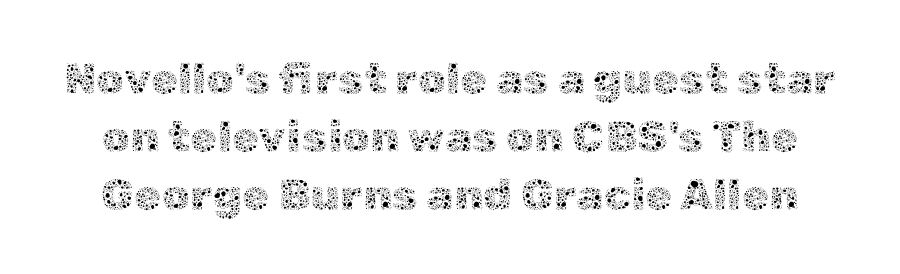
The horizontal fit of the characters is conventional and even. Is there any slant? The stems are plumb. Is this a fixed-width face? No — the glyphs have proportional, varying widths. The rows are spaced the way most documents space them.
